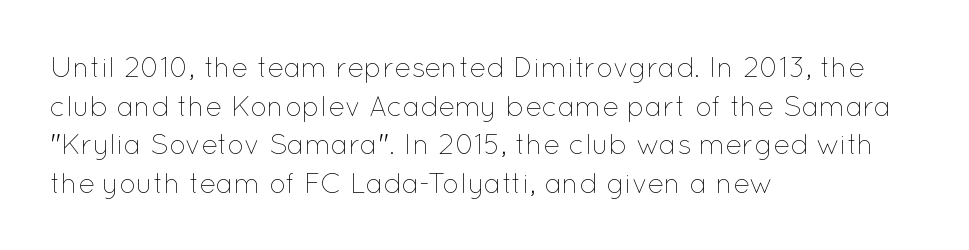
{"italic": "no", "bold": "no", "weight": "thin", "width": "normal", "stroke_contrast": "low", "x_height": "medium", "monospaced": "no", "underline": "no", "align": "left", "line_spacing": "normal", "line_spacing_ratio": 1.38, "letter_spacing": "normal", "letter_spacing_em": 0.0, "glyph_px": 28}
